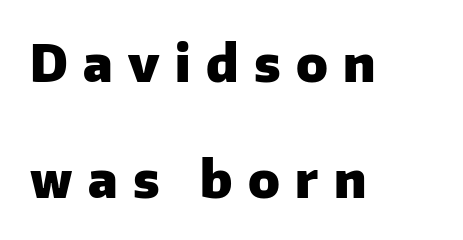
Q: Is the text bold? A: Yes.
Q: Is the text italic (slanted)? A: No, it is upright.
Q: Is the typeface a serif or a sans-serif typeface? A: Sans-serif.
Q: Is the text underlined? A: No.
Q: How is the paragraph aligned? A: Left-aligned.
Q: Is the spacing between letters normal or unusually wide? A: Unusually wide.
Q: Is the spacing between lines tight, normal or loose? A: Loose.
Q: Width (condensed, normal, or wide)? A: Normal.
Q: Stroke contrast? A: Low.
Q: x-height? A: Medium.
Q: Monospaced? A: No.
